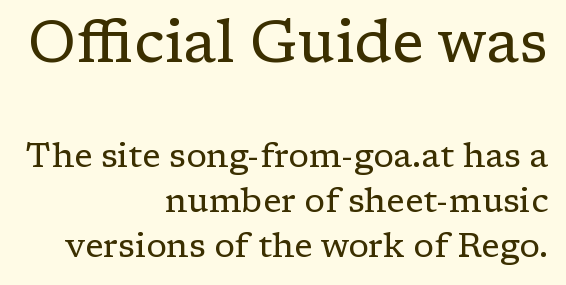
Compared with typical body copy, the letter spacing here is the same. Teacher's note: observe the even right margin — that is flush-right alignment. The first block has been scaled up relative to the second. It's the straight-up-and-down kind of type. Letters have the restrained weight of plain body copy at most.
